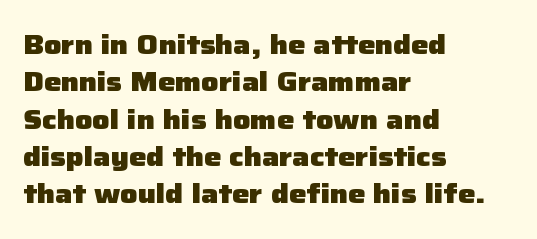
It's the straight-up-and-down kind of type. The lines are quadded left. Letter spacing: default. Rule under the text: the space is simply empty. The space between consecutive lines is moderate. Notice how thick the strokes are: this is what a full bold looks like.
